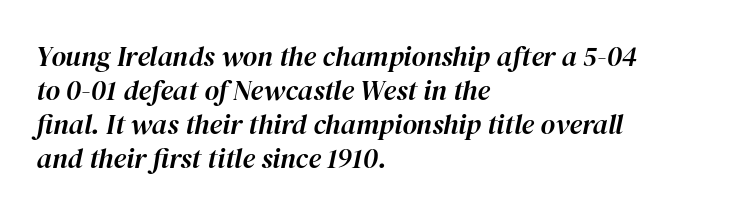
{"italic": "yes", "lean": "right", "slant_degrees": 12, "width": "normal", "stroke_contrast": "high", "x_height": "medium", "monospaced": "no", "underline": "no", "align": "left", "line_spacing_ratio": 1.22, "letter_spacing": "normal", "letter_spacing_em": 0.0, "glyph_px": 28}
